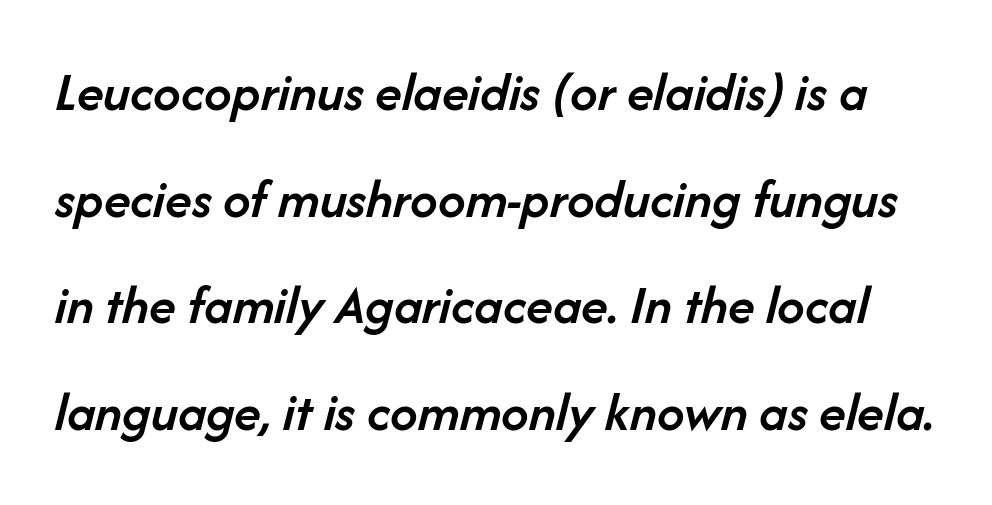
The image shows 55 px semibold type, italic (leaning right); set loose line spacing (1.94x), normal letter spacing, not underlined; low stroke contrast and a medium x-height.
